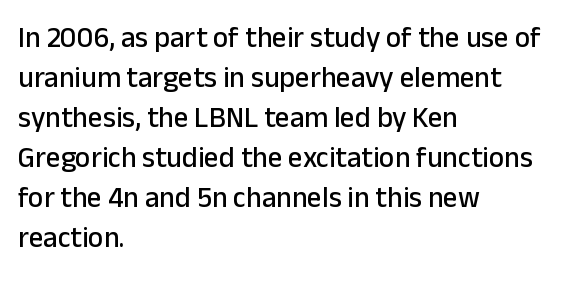
Descenders are the only things crossing below the line. The passage shown is typed in a proportional face where columns would drift. The horizontal fit of the characters is conventional and even. This rendering uses left alignment, leaving the right contour irregular. Regarding leading, the lines here are spaced in the standard way.
